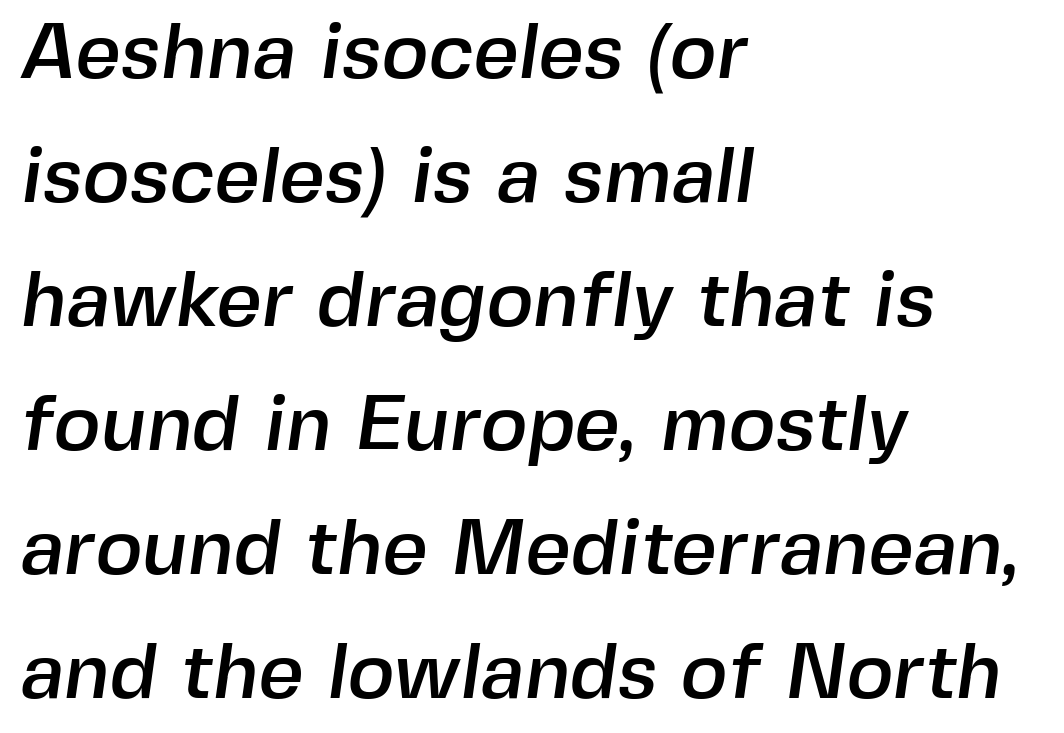
Looks like regular typesetting: each glyph gets only the width it needs. The face used here is a sans, in the tradition of grotesques and geometrics. No extra tracking has been applied to these lines. Caption: multi-line text, flush left, ragged right.
